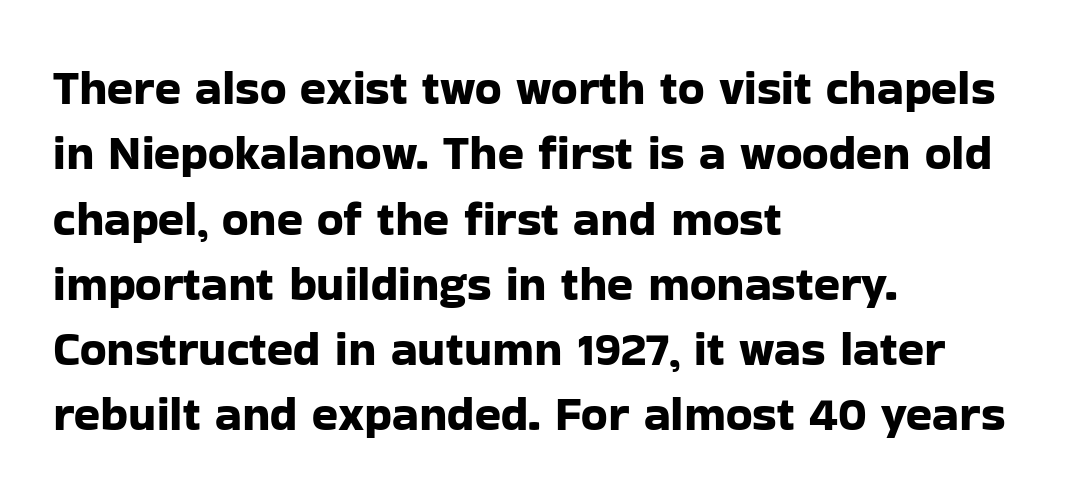
The image shows 48 px sans-serif type, upright; set left-aligned, normal line spacing (1.36x), normal letter spacing, not underlined; low stroke contrast and a medium x-height.
